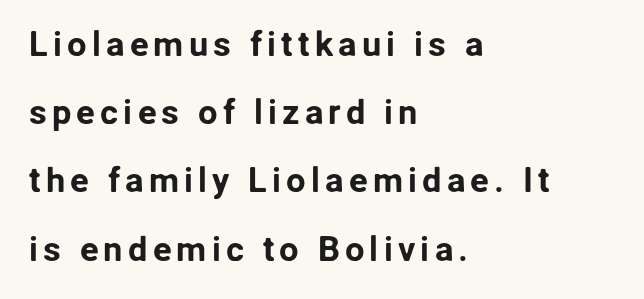
The image shows 35 px sans-serif type, upright; set left-aligned, loose line spacing (1.95x), not underlined; low stroke contrast and a medium x-height.
